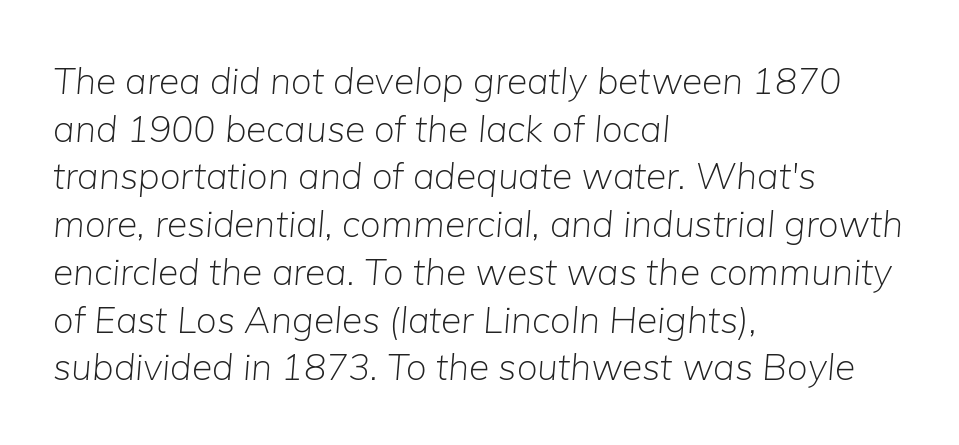
The image shows 37 px light type, italic (leaning right); set left-aligned, normal line spacing (1.29x), normal letter spacing, not underlined; low stroke contrast and a medium x-height.
